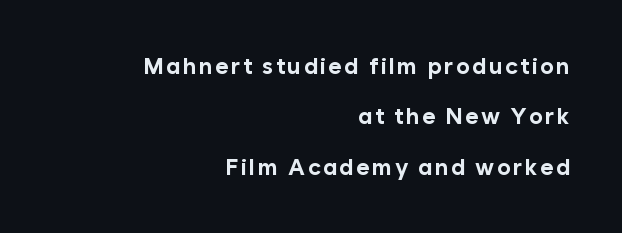
The image shows 23 px bold type, upright; set right-aligned, loose line spacing (2.19x), not underlined.
